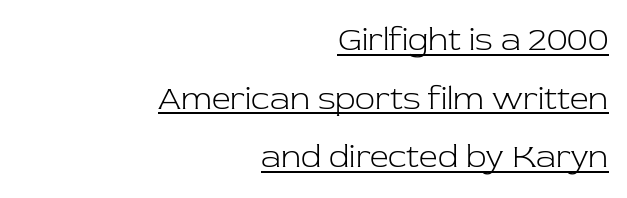
The type family on display is of the serif kind. The specimen reads as upright at a glance. The cut favours lightness, reaching ordinary text weight at its darkest. The lines are quadded right. Look at the tracking — it's just the regular setting, nothing added.
